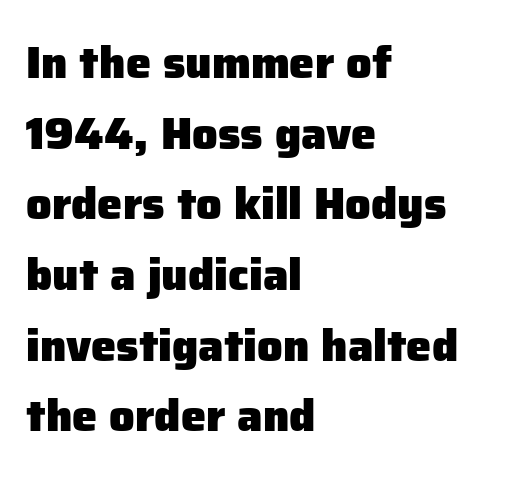
Regarding leading, the lines here are spaced in the standard way. A student would call this left alignment; a typographer would say flush left, rag right. Is the type bold? Yes — the strokes are clearly thick and heavy. Each word holds together tightly as a unit, with standard inter-letter gaps. You can tell from the bare stems that sans-serif type was used. Anything drawn beneath the words? Only blank space.
